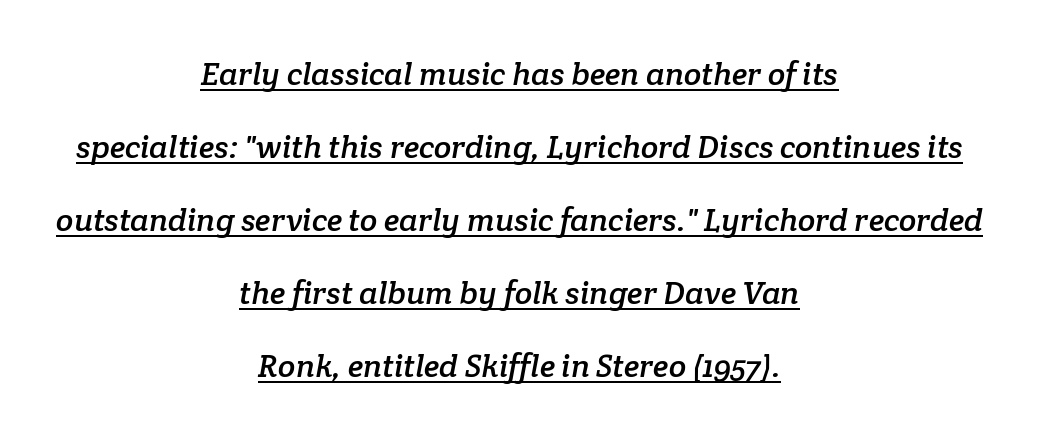
The image shows 32 px serif type; set centered, loose line spacing (2.28x), normal letter spacing, underlined; low stroke contrast and a medium x-height.
